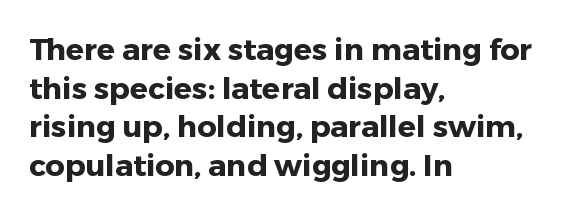
Stroke terminals: plain, sans-serif. The sample has been set heavy, in full bold. Posture: vertical. The rows are spaced the way most documents space them.
